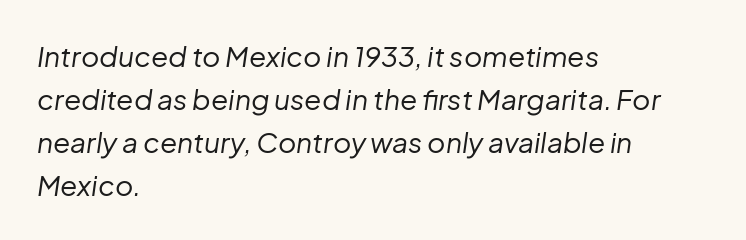
Q: Is the text bold? A: No.
Q: Is the text italic (slanted)? A: Yes, it leans right by about 8 degrees.
Q: Is the text underlined? A: No.
Q: How is the paragraph aligned? A: Left-aligned.
Q: Is the spacing between letters normal or unusually wide? A: Normal.
Q: Is the spacing between lines tight, normal or loose? A: Normal.
Q: Width (condensed, normal, or wide)? A: Normal.
Q: Stroke contrast? A: Low.
Q: x-height? A: Medium.
Q: Monospaced? A: No.
